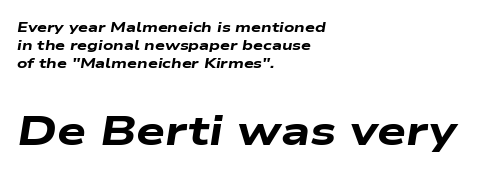
Descenders hang freely into open space. Each word holds together tightly as a unit, with standard inter-letter gaps. Each glyph is drawn with heavy, bold strokes. Which chunk is bigger? The second one — the bottom block dwarfs the top.
